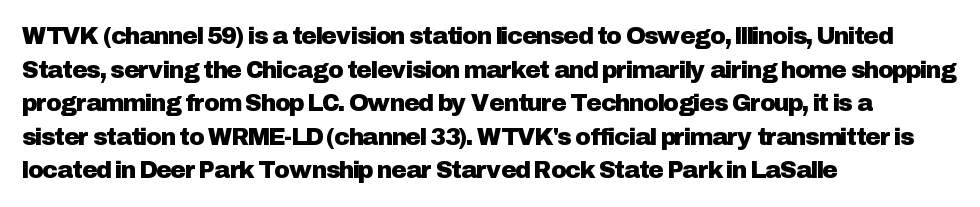
Leading matches the norm, producing a regular column. Every stem runs plumb, perpendicular to the baseline. Underline: absent. In CSS terms this would be text-align: left. Here the glyphs are tracked normally, forming tight word shapes.
